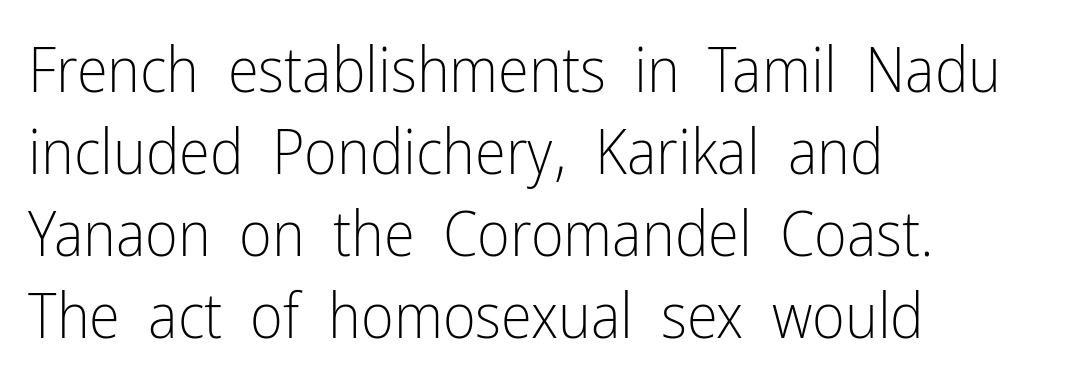
{"serif": "no", "italic": "no", "bold": "no", "weight": "light", "width": "condensed", "stroke_contrast": "low", "x_height": "medium", "monospaced": "no", "underline": "no", "align": "left", "line_spacing": "normal", "line_spacing_ratio": 1.3, "letter_spacing": "normal", "letter_spacing_em": 0.0, "glyph_px": 63}
